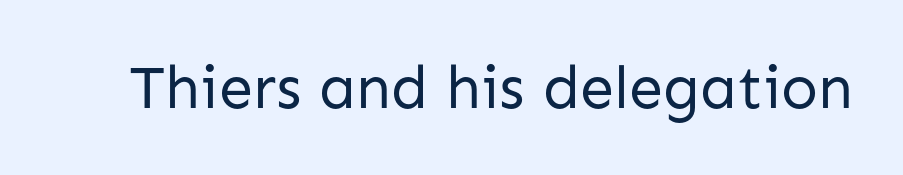
Spacing between characters is what you'd get straight out of the box. Nothing sits at the stroke ends, so this counts as sans-serif. Ascenders rise straight up at ninety degrees. The passage shown is not underscored anywhere. Summary of weight: not heavy and not bold. Proportional: the letters do not fall into vertical columns.
